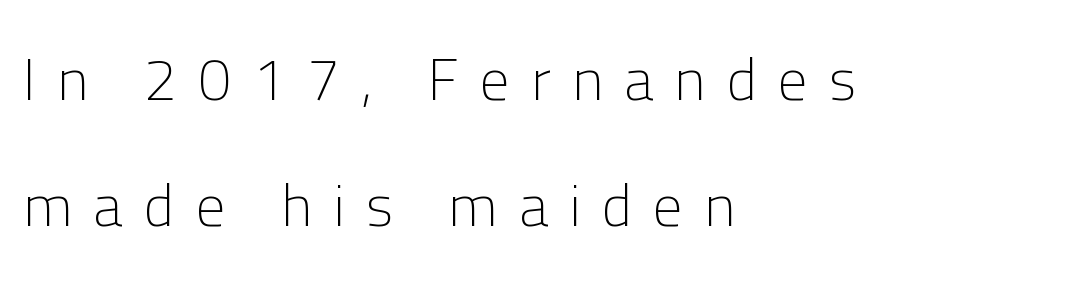
The typeface has the unassuming heft of standard copy or less. Widely set lines give the paragraph a tall, airy silhouette. Clear beneath every line of the passage. A typesetter would call this proportional, since set widths differ per character. Short and long lines alike share a common starting point at left.
